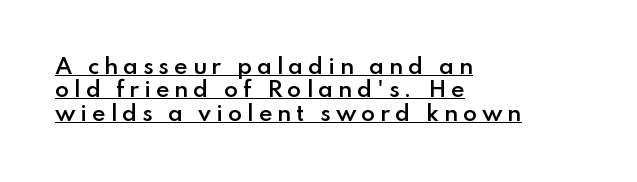
{"italic": "no", "bold": "semi", "underline": "yes", "align": "left", "line_spacing": "tight", "line_spacing_ratio": 1.11, "letter_spacing": "wide", "letter_spacing_em": 0.23, "glyph_px": 21}
